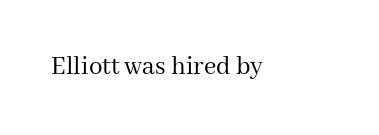
Has an underline been added? It has not. The type is set solid horizontally, with unmodified tracking. The characters are drawn with everyday or finer stroke widths. Every character sits straight up, as roman type does.
